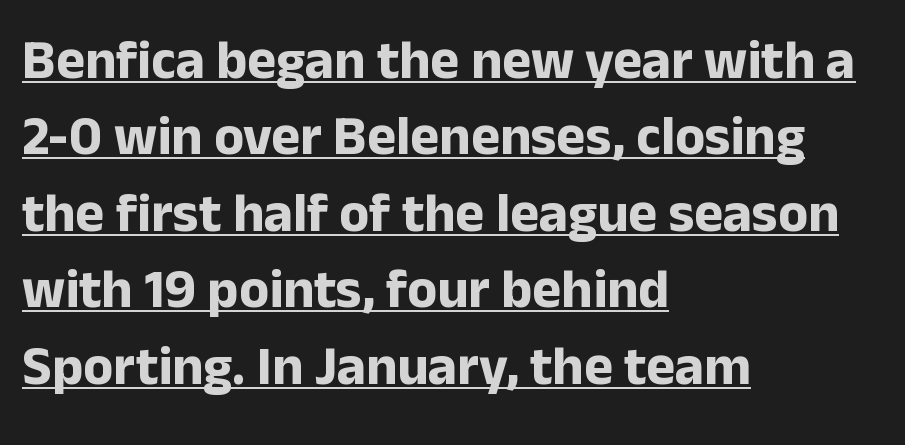
The image shows 55 px bold sans-serif type, upright; set left-aligned, normal line spacing (1.39x), normal letter spacing, underlined; low stroke contrast and a medium x-height.
